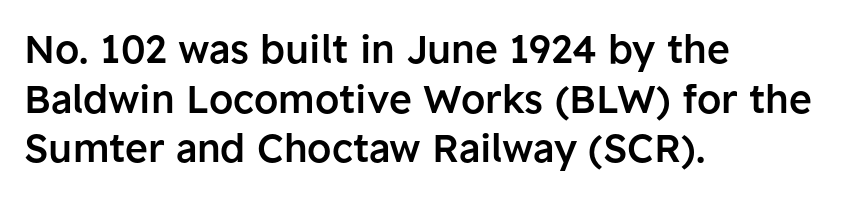
{"serif": "no", "italic": "no", "bold": "semi", "weight": "semibold", "width": "normal", "stroke_contrast": "low", "x_height": "medium", "monospaced": "no", "underline": "no", "align": "left", "line_spacing": "normal", "line_spacing_ratio": 1.27, "letter_spacing": "normal", "letter_spacing_em": 0.0, "glyph_px": 39}
